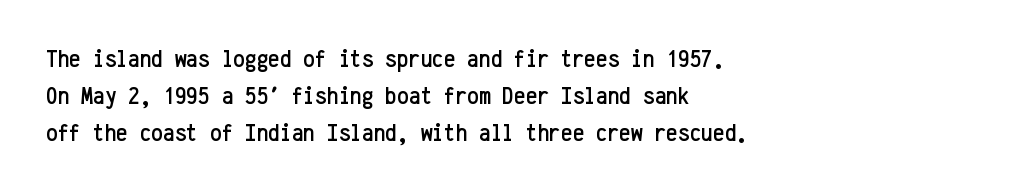
The passage is arranged the way most books set body copy — flush left. No extra tracking has been applied to these lines. You can tell it's not italic because the verticals are truly vertical. The leading is moderate, giving the passage an even texture. The specimen omits any rule beneath the text block's lines.
